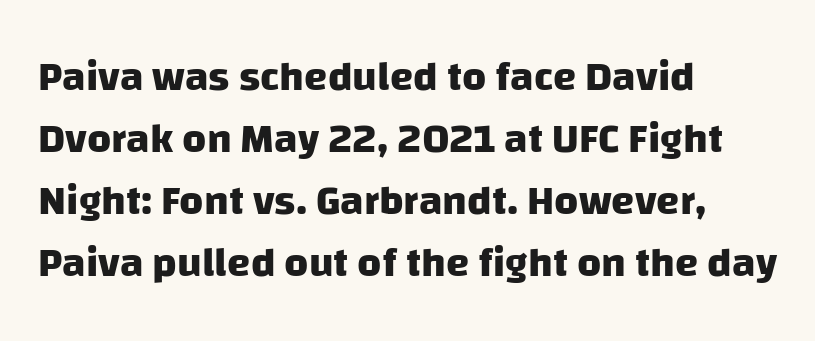
Standard letterfit; no display-style spreading of the glyphs. The vertical gap from one line to the next is medium. Proportional: the letters do not fall into vertical columns. This is heavy type, rendered in bold.
